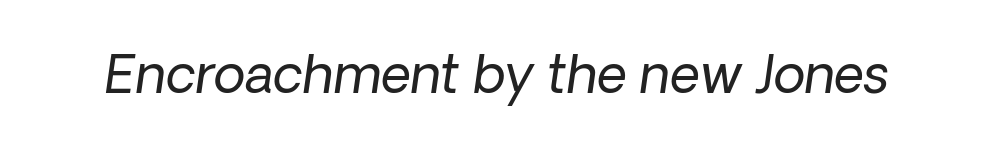
{"serif": "no", "bold": "no", "weight": "regular", "width": "normal", "stroke_contrast": "low", "x_height": "medium", "monospaced": "no", "underline": "no", "letter_spacing": "normal", "letter_spacing_em": 0.0, "glyph_px": 52}
